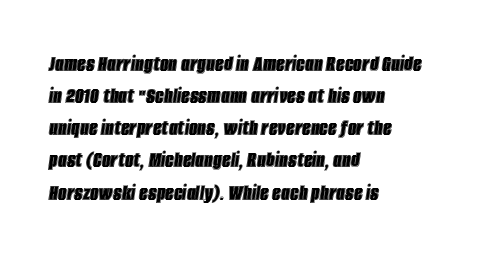
Q: Is the text italic (slanted)? A: Yes, it leans right by about 8 degrees.
Q: Is the text underlined? A: No.
Q: How is the paragraph aligned? A: Left-aligned.
Q: Is the spacing between letters normal or unusually wide? A: Normal.
Q: Is the spacing between lines tight, normal or loose? A: Normal.
